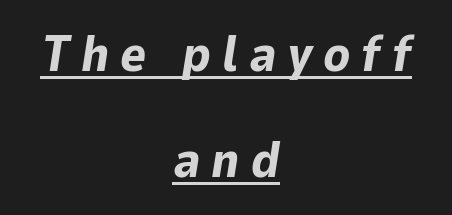
{"italic": "yes", "lean": "right", "slant_degrees": 9, "bold": "yes", "weight": "bold", "width": "normal", "stroke_contrast": "low", "x_height": "medium", "monospaced": "no", "underline": "yes", "align": "center", "line_spacing": "loose", "line_spacing_ratio": 2.12, "letter_spacing": "wide", "letter_spacing_em": 0.22, "glyph_px": 50}
